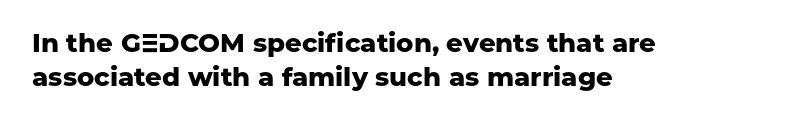
{"italic": "no", "bold": "yes", "underline": "no", "align": "left", "line_spacing": "normal", "line_spacing_ratio": 1.29, "letter_spacing": "normal", "letter_spacing_em": 0.0, "glyph_px": 26}
